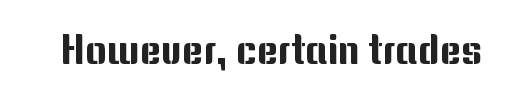
Q: Is the text italic (slanted)? A: No, it is upright.
Q: Is the typeface a serif or a sans-serif typeface? A: Sans-serif.
Q: Is the text underlined? A: No.
Q: Is the spacing between letters normal or unusually wide? A: Normal.
Q: Width (condensed, normal, or wide)? A: Normal.
Q: Stroke contrast? A: Medium.
Q: x-height? A: Medium.
Q: Monospaced? A: No.
